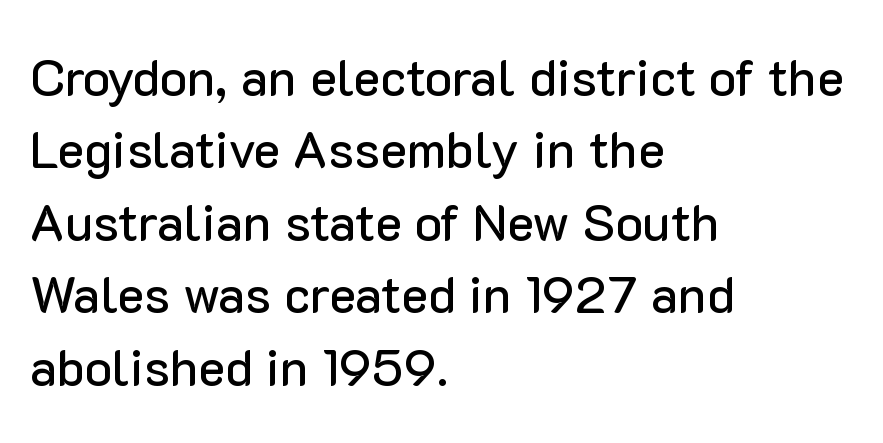
The image shows 51 px sans-serif type, upright; set left-aligned, normal line spacing (1.42x), normal letter spacing, not underlined; low stroke contrast and a medium x-height.
